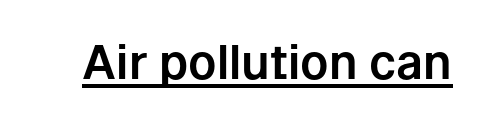
Notice how the stems are strictly vertical — no italics here. Examine the stroke ends and you'll find no serifs. You can see a thin bar hugging the bottom of the glyphs. The tracking reads as untouched default to a designer's eye. Note the varied advance widths — an 'i' is clearly narrower than an 'm'.
